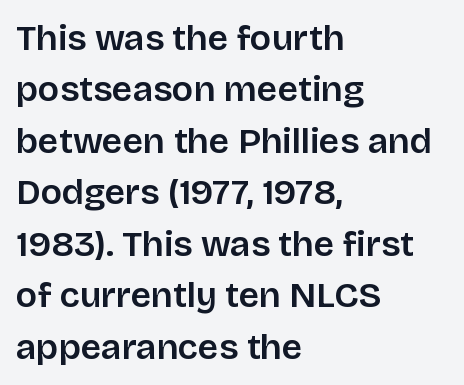
The image shows 36 px semibold sans-serif type, upright; set left-aligned, normal line spacing (1.43x), normal letter spacing, not underlined; low stroke contrast and a large x-height.
